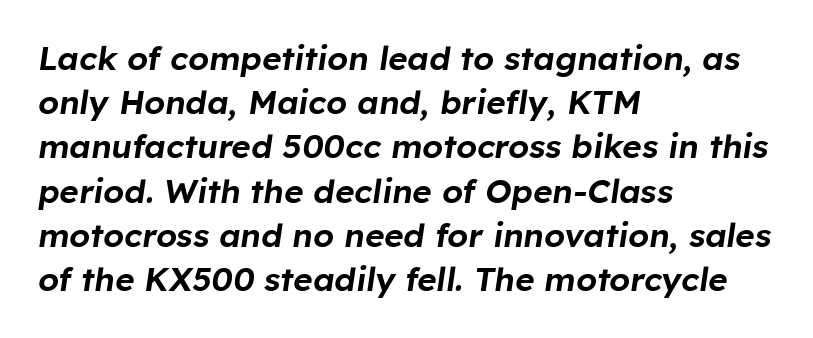
{"italic": "yes", "lean": "right", "slant_degrees": 8, "width": "normal", "stroke_contrast": "low", "x_height": "medium", "monospaced": "no", "underline": "no", "align": "left", "line_spacing": "normal", "line_spacing_ratio": 1.34, "letter_spacing": "normal", "letter_spacing_em": 0.0, "glyph_px": 33}
